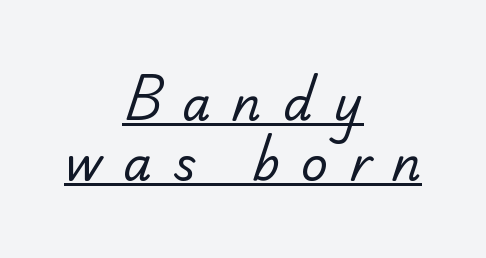
{"serif": "yes", "bold": "no", "weight": "regular", "width": "normal", "stroke_contrast": "low", "x_height": "small", "monospaced": "no", "underline": "yes", "align": "center", "line_spacing": "normal", "line_spacing_ratio": 1.3, "letter_spacing": "wide", "letter_spacing_em": 0.47, "glyph_px": 46}
